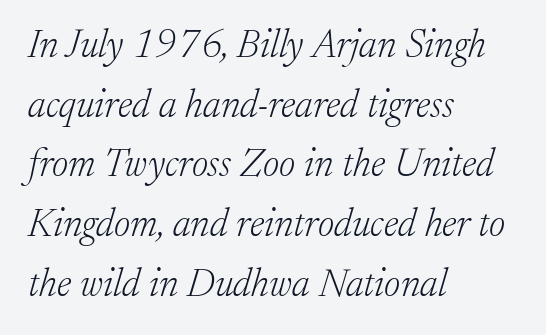
Q: Is the text bold? A: No.
Q: Is the text italic (slanted)? A: Yes, it leans right by about 17 degrees.
Q: Is the typeface a serif or a sans-serif typeface? A: Serif.
Q: Is the text underlined? A: No.
Q: How is the paragraph aligned? A: Left-aligned.
Q: Is the spacing between letters normal or unusually wide? A: Normal.
Q: Is the spacing between lines tight, normal or loose? A: Normal.
Q: Width (condensed, normal, or wide)? A: Normal.
Q: Stroke contrast? A: Low.
Q: x-height? A: Medium.
Q: Monospaced? A: No.
